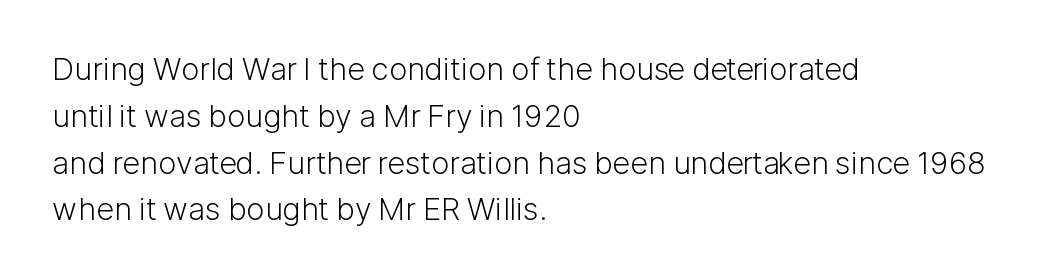
Unlike italic type, these characters show no tilt at all. Evenly set lines give the paragraph a standard silhouette. The space beneath each line is pristine and unruled. Here the designer chose a conventional face with non-uniform glyph widths. On a weight scale, this lands at 450 or below. Standard letterfit; no display-style spreading of the glyphs.
